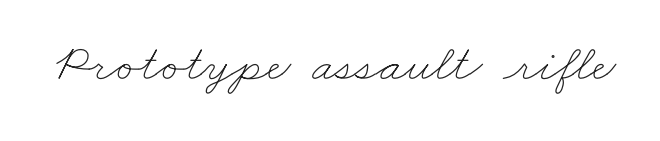
Looks like regular typesetting: each glyph gets only the width it needs. Just letters on the line, the space beneath them empty. Tracking value appears to be zero — textbook default spacing. Counters stay open thanks to moderate or lighter strokes.
